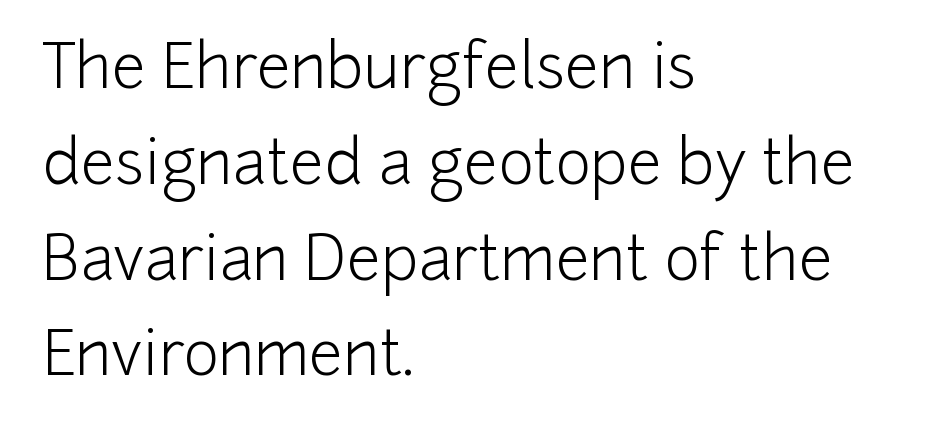
This is sans-serif lettering, the kind often seen on screens and signage. This rendering uses left alignment, leaving the right contour irregular. The string is rendered with underlining switched off. Stems and bowls with no extra thickness — not bold.
